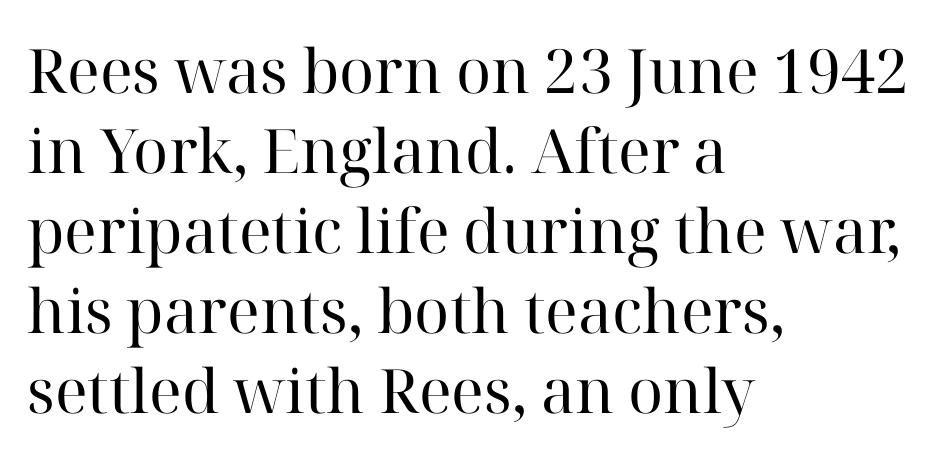
Q: Is the text bold? A: No.
Q: Is the text italic (slanted)? A: No, it is upright.
Q: Is the typeface a serif or a sans-serif typeface? A: Serif.
Q: Is the text underlined? A: No.
Q: How is the paragraph aligned? A: Left-aligned.
Q: Is the spacing between letters normal or unusually wide? A: Normal.
Q: Is the spacing between lines tight, normal or loose? A: Normal.
Q: Width (condensed, normal, or wide)? A: Normal.
Q: Stroke contrast? A: High.
Q: x-height? A: Medium.
Q: Monospaced? A: No.
